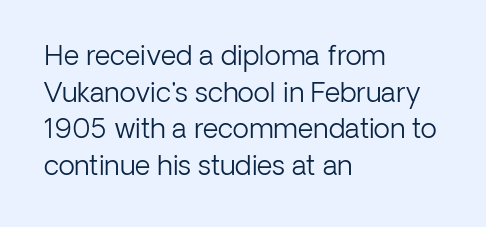
Q: Is the text bold? A: No.
Q: Is the text italic (slanted)? A: No, it is upright.
Q: Is the text underlined? A: No.
Q: How is the paragraph aligned? A: Left-aligned.
Q: Is the spacing between letters normal or unusually wide? A: Normal.
Q: Is the spacing between lines tight, normal or loose? A: Normal.
